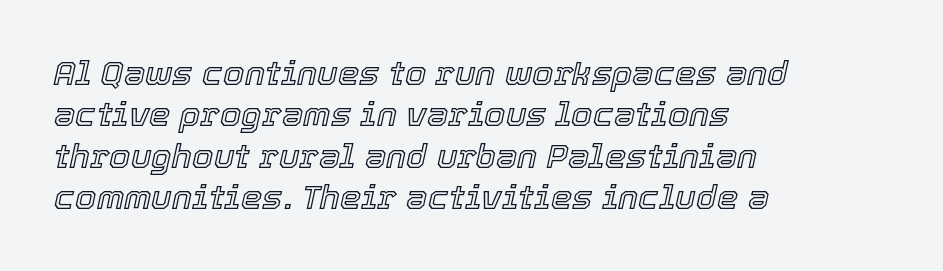
{"italic": "yes", "lean": "right", "slant_degrees": 12, "width": "normal", "x_height": "medium", "monospaced": "no", "underline": "no", "align": "left", "line_spacing_ratio": 1.22, "letter_spacing": "normal", "letter_spacing_em": 0.0, "glyph_px": 34}
